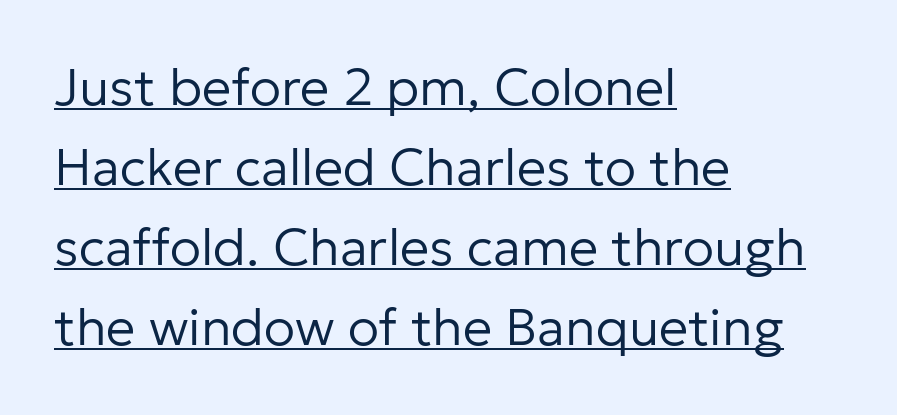
The image shows 52 px regular-weight sans-serif type, upright; set left-aligned, normal line spacing (1.54x), normal letter spacing, underlined; low stroke contrast and a medium x-height.
